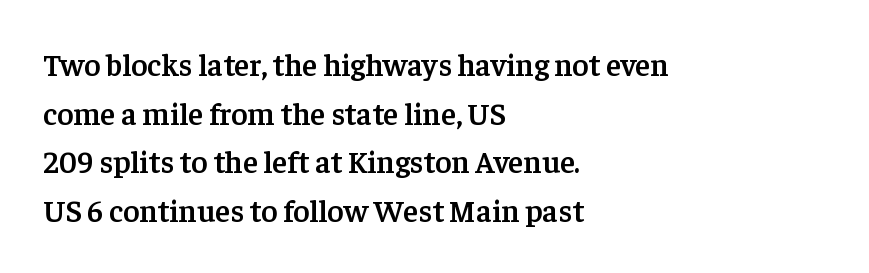
{"serif": "yes", "italic": "no", "bold": "semi", "weight": "semibold", "width": "normal", "stroke_contrast": "low", "x_height": "medium", "monospaced": "no", "underline": "no", "align": "left", "line_spacing": "normal", "line_spacing_ratio": 1.57, "letter_spacing": "normal", "letter_spacing_em": 0.0, "glyph_px": 31}
